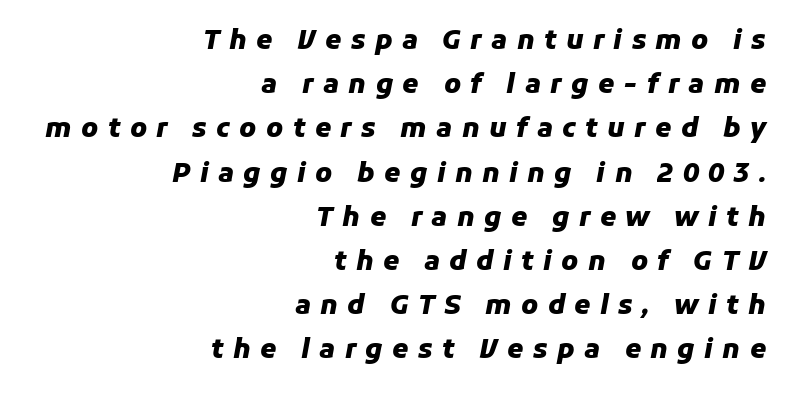
The image shows 26 px bold type, italic (leaning right); set right-aligned, normal line spacing (1.7x), unusually wide letter spacing (+0.36 em), not underlined.
